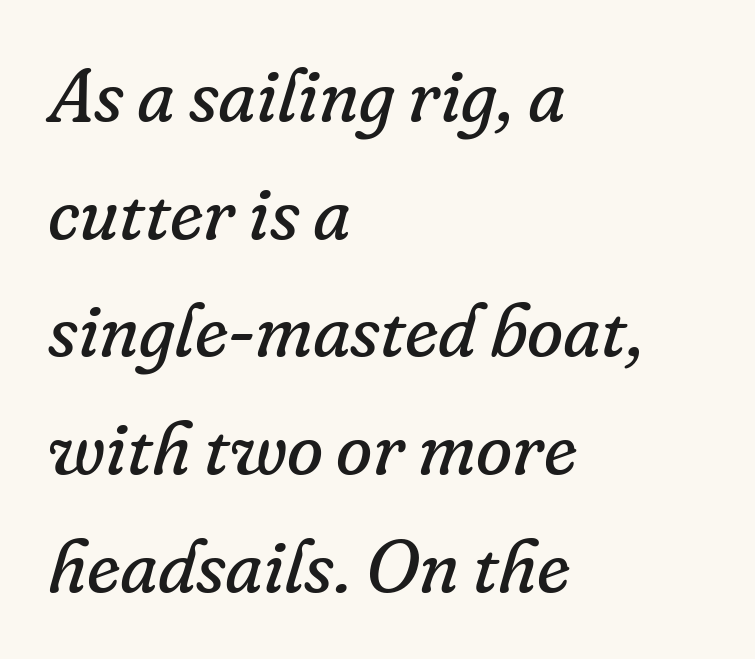
Serifs: yes, visible at the terminals of the letterforms. You can tell it's italic because the verticals aren't actually vertical. Character widths vary here, with narrow letters taking less room than wide ones. Baseline-to-baseline distance is the conventional proportion of letter height.
